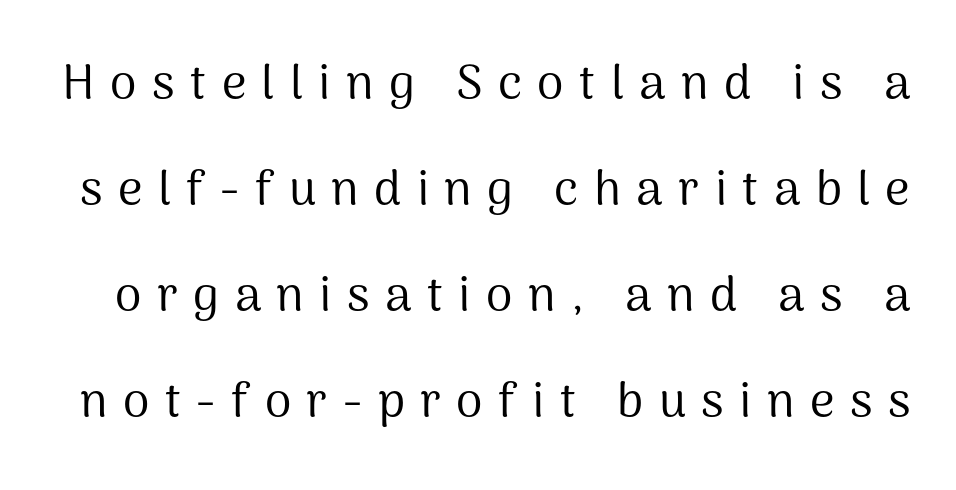
The image shows 48 px regular-weight sans-serif type, upright; set loose line spacing (2.21x), unusually wide letter spacing (+0.32 em), not underlined; medium stroke contrast and a medium x-height.
